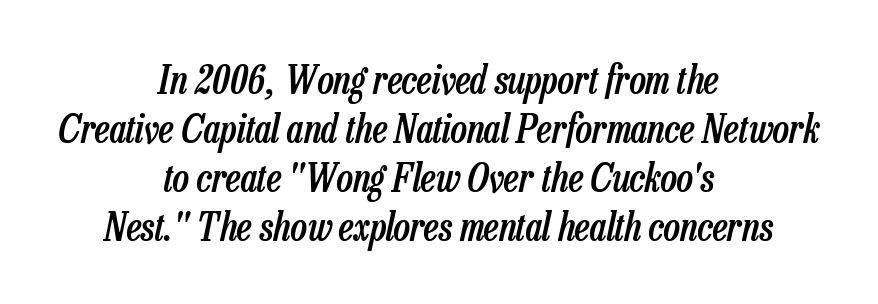
The typography opts for an oblique posture over an upright one. Successive baselines arrive at the customary interval. The whitespace from short lines is split evenly between both sides. Bare-footed words on every line.
